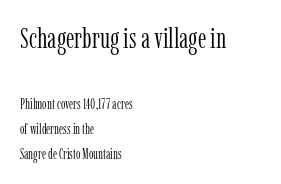
The lines in this sample share a left origin and differ only in where they stop. Think of a printed novel: that variable character pitch is what you see here. This is roman type, the default non-slanted kind. No word sits above an underline. Weight: regular or lighter. The letterforms sit shoulder to shoulder at normal distance.
